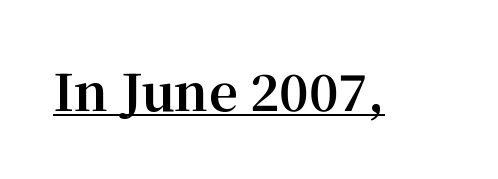
Q: Is the text bold? A: Yes.
Q: Is the text italic (slanted)? A: No, it is upright.
Q: Is the typeface a serif or a sans-serif typeface? A: Serif.
Q: Is the text underlined? A: Yes.
Q: Is the spacing between letters normal or unusually wide? A: Normal.
Q: Width (condensed, normal, or wide)? A: Normal.
Q: Stroke contrast? A: Medium.
Q: x-height? A: Medium.
Q: Monospaced? A: No.
